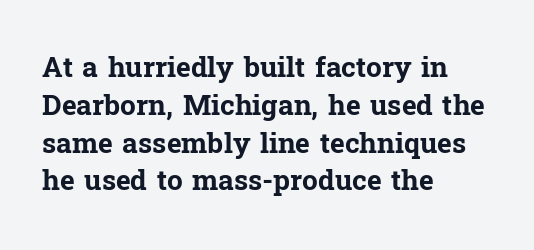
Characters remain perfectly vertical along every line. A typesetter would call this proportional, since set widths differ per character. A normal amount of white space separates one row of letters from the next. Type without underlining. You can tell from the footed stems that serif type was used.
